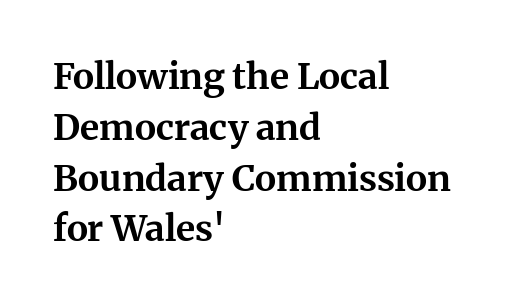
The image shows 36 px bold serif type, upright; set left-aligned, normal line spacing (1.41x), normal letter spacing, not underlined; medium stroke contrast and a medium x-height.
